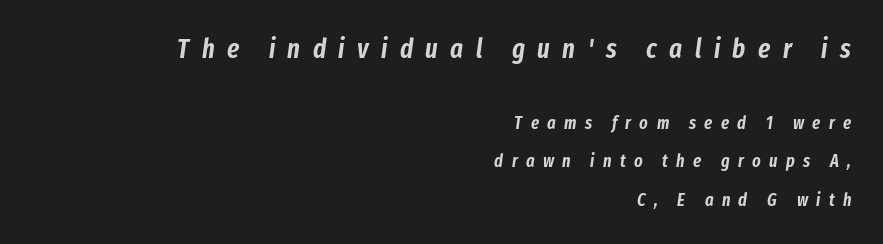
The image shows 27 px text type, italic (leaning right); set right-aligned, loose line spacing (2.15x), unusually wide letter spacing (+0.46 em), not underlined; the first (top) block is 1.5x larger.
